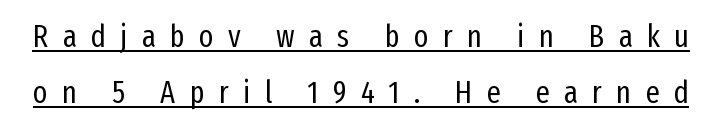
The image shows 31 px regular-weight, condensed sans-serif type, upright; set line spacing 1.82x, unusually wide letter spacing (+0.46 em), underlined; low stroke contrast and a medium x-height.
